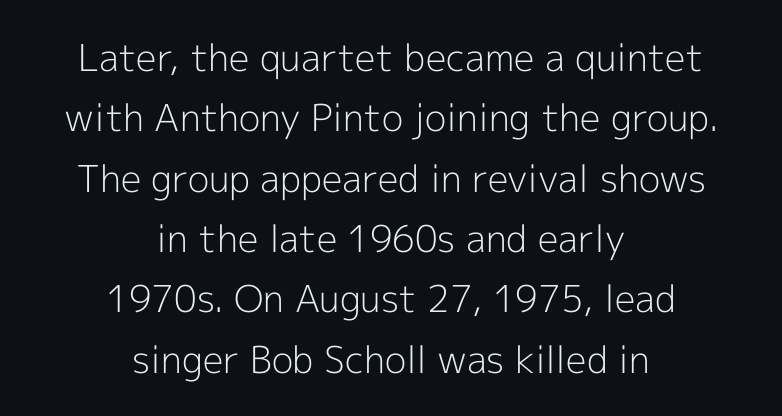
The setting favours the middle, as headings and verse often do. A bare baseline throughout the passage. If you drew a line through each stem, it would be perfectly vertical. A quiet, ordinary-to-light weight characterises the typeface.
